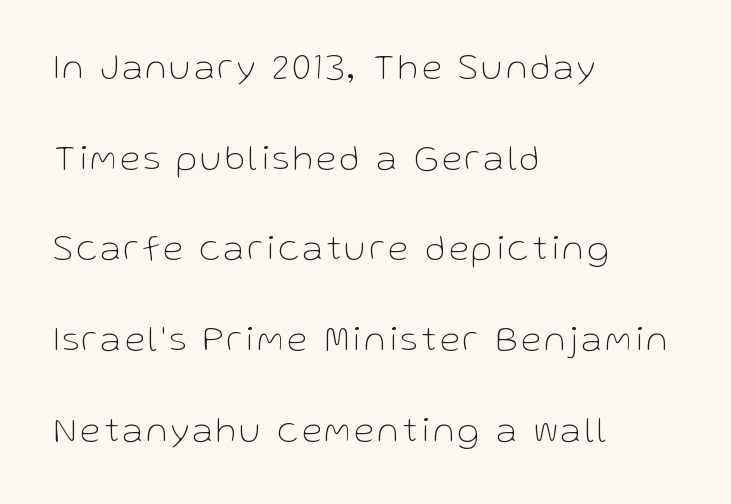
Q: Is the text bold? A: No.
Q: Is the text italic (slanted)? A: No, it is upright.
Q: Is the typeface a serif or a sans-serif typeface? A: Sans-serif.
Q: Is the text underlined? A: No.
Q: How is the paragraph aligned? A: Left-aligned.
Q: Is the spacing between lines tight, normal or loose? A: Loose.
Q: Width (condensed, normal, or wide)? A: Normal.
Q: Stroke contrast? A: Low.
Q: x-height? A: Medium.
Q: Monospaced? A: No.
